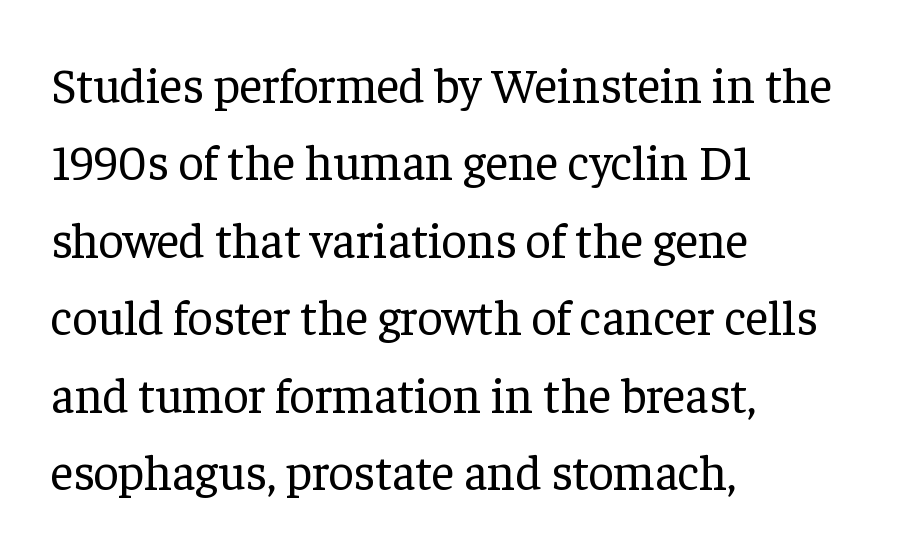
Vertically, the passage feels balanced, rows spaced as you'd expect. Is this a fixed-width face? No — the glyphs have proportional, varying widths. The words here are not underlined. A classic flush-left, rag-right setting is used for this passage.
